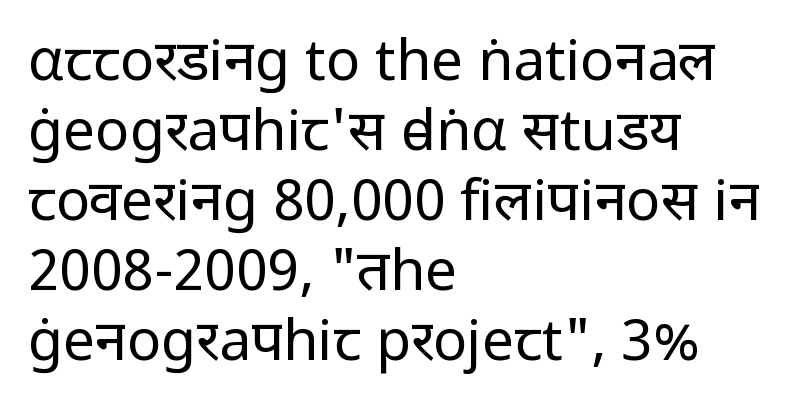
Q: Is the text bold? A: No.
Q: Is the text italic (slanted)? A: No, it is upright.
Q: Is the typeface a serif or a sans-serif typeface? A: Sans-serif.
Q: Is the text underlined? A: No.
Q: How is the paragraph aligned? A: Left-aligned.
Q: Is the spacing between letters normal or unusually wide? A: Normal.
Q: Width (condensed, normal, or wide)? A: Normal.
Q: Stroke contrast? A: Low.
Q: x-height? A: Medium.
Q: Monospaced? A: No.
